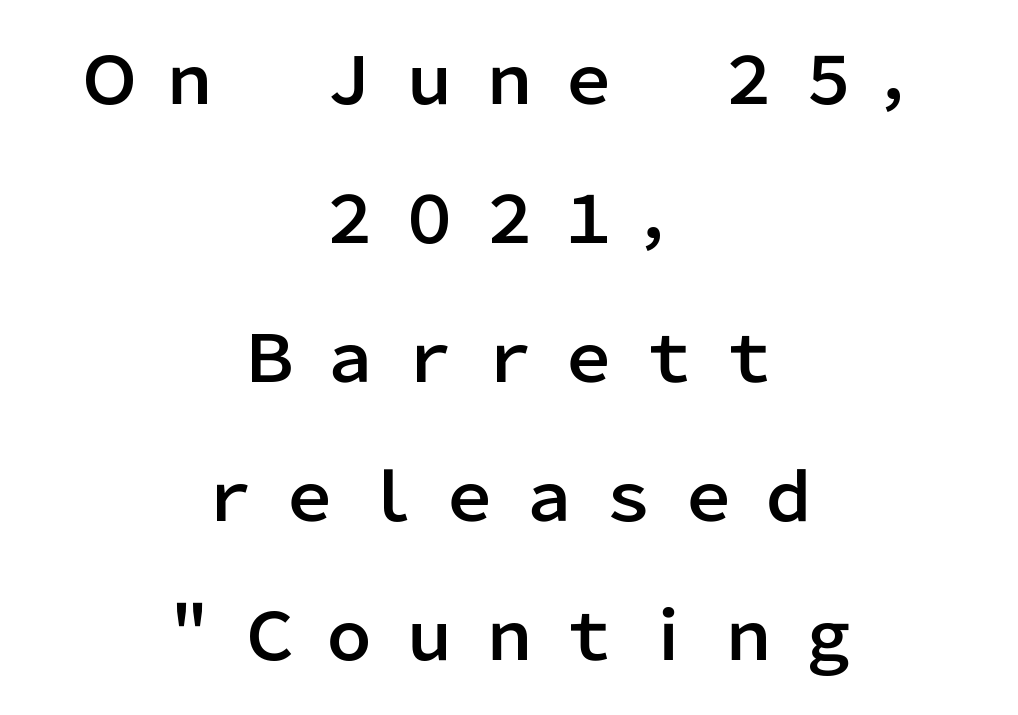
This rendering uses center alignment, leaving both contours irregular but symmetric. The glyphs are unaccompanied by any horizontal stroke below them. Airy leading. Is this a fixed-width face? No — the glyphs have proportional, varying widths. The letterforms stand isolated, each surrounded by extra space. A sans-serif font was chosen for this passage.
